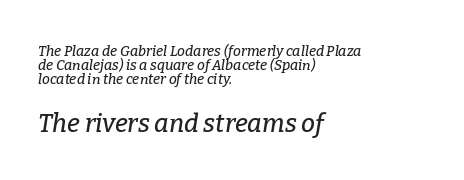
The image shows 25 px text type, italic (leaning right); set left-aligned, tight line spacing (0.99x), normal letter spacing, not underlined; the second (bottom) block is 1.79x larger.
